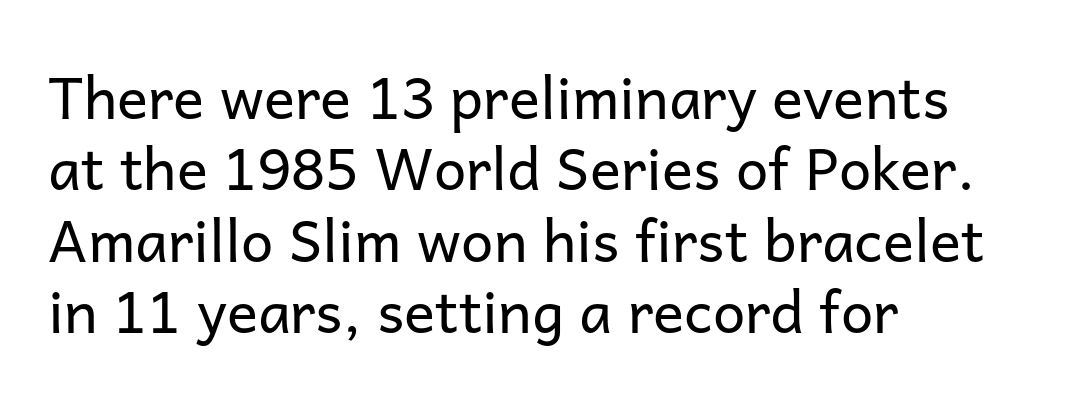
The image shows 58 px regular-weight sans-serif type, upright; set left-aligned, line spacing 1.23x, normal letter spacing, not underlined; low stroke contrast and a medium x-height.
